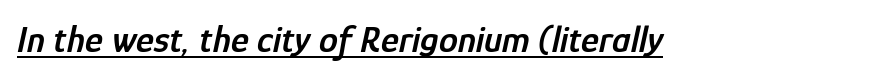
Q: Is the text bold? A: Semi-bold.
Q: Is the text italic (slanted)? A: Yes, it leans right by about 12 degrees.
Q: Is the text underlined? A: Yes.
Q: Is the spacing between letters normal or unusually wide? A: Normal.
Q: Width (condensed, normal, or wide)? A: Condensed.
Q: Stroke contrast? A: Low.
Q: x-height? A: Medium.
Q: Monospaced? A: No.
